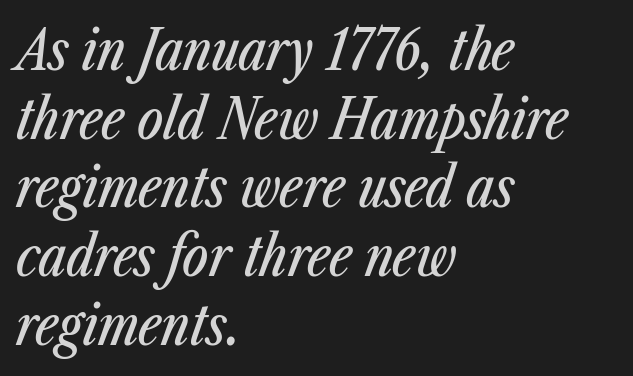
The image shows 55 px condensed type, italic (leaning right); set left-aligned, normal line spacing (1.25x), normal letter spacing, not underlined; low stroke contrast and a medium x-height.
